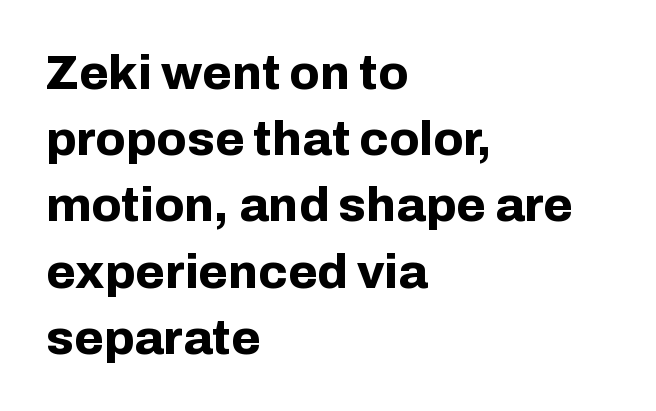
Q: Is the text bold? A: Yes.
Q: Is the text italic (slanted)? A: No, it is upright.
Q: Is the typeface a serif or a sans-serif typeface? A: Sans-serif.
Q: Is the text underlined? A: No.
Q: How is the paragraph aligned? A: Left-aligned.
Q: Is the spacing between letters normal or unusually wide? A: Normal.
Q: Is the spacing between lines tight, normal or loose? A: Normal.
Q: Width (condensed, normal, or wide)? A: Normal.
Q: Stroke contrast? A: Low.
Q: x-height? A: Medium.
Q: Monospaced? A: No.
